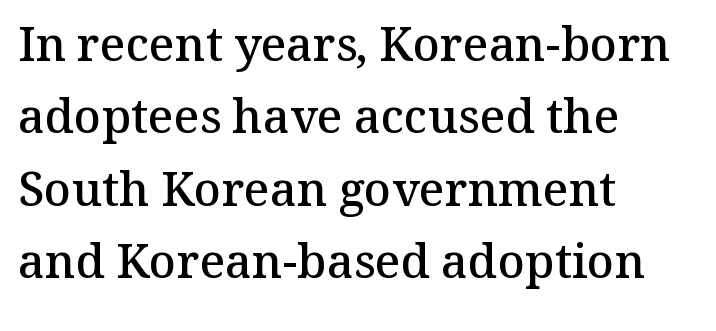
Is this a fixed-width face? No — the glyphs have proportional, varying widths. A clean baseline with only descenders dipping below it. You could call the tracking neutral — neither tight nor loose. If you drew a line through each stem, it would be perfectly vertical. Summary of vertical rhythm: regular, with standard interline spacing. What weight is shown? A semibold, between regular and bold.
